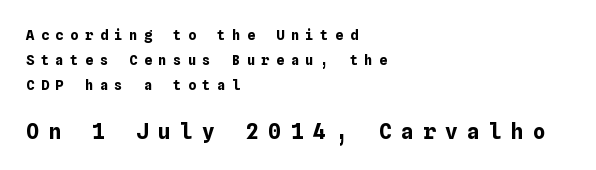
The image shows 21 px bold type, upright; set left-aligned, line spacing 1.78x, unusually wide letter spacing (+0.45 em), not underlined; the second (bottom) block is 1.5x larger.
